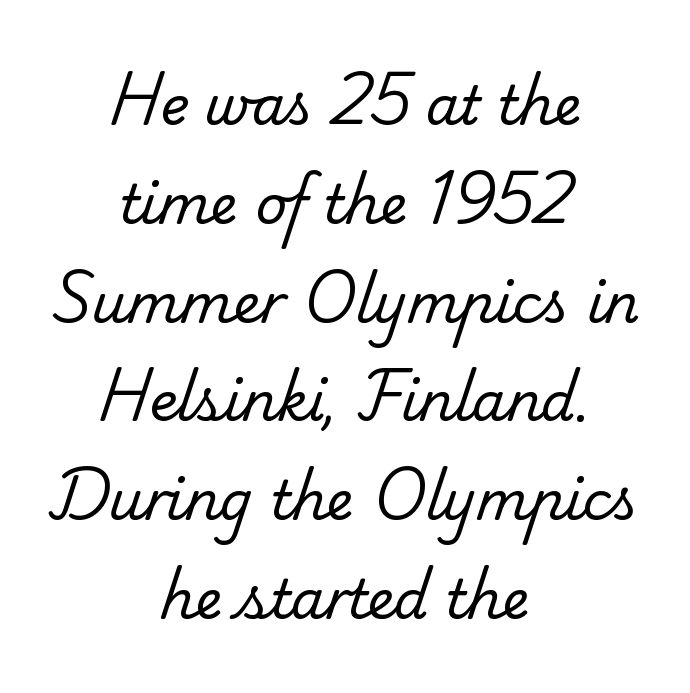
The whitespace from short lines is split evenly between both sides. Honestly, there is no underline to notice here at all. Stroke terminals: seriffed. The horizontal fit of the characters is conventional and even. A light-to-regular cut is what we see here. You could not count columns in this text — the font is proportionally spaced.
